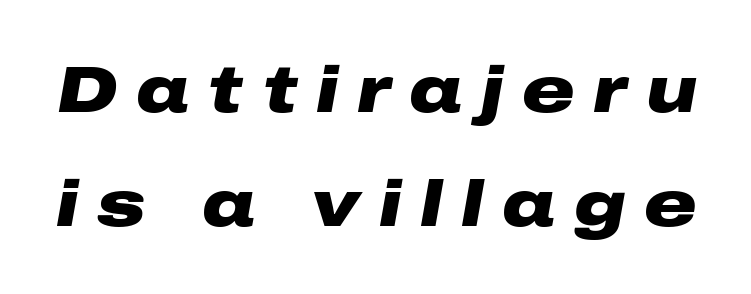
Caption: expanded tracking, letters set apart. Beneath every word, the page is bare. Weight: bold. The face used here is proportionally spaced, like ordinary book or web type. Style check: oblique.
